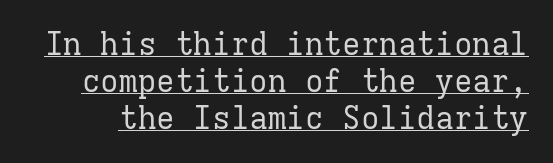
Font category for this specimen: serif. Unbolded letterforms with no extra heft. In terms of letterspacing, this is plain default setting. Each line of the rendering has a horizontal stroke beneath the glyphs. Monospaced: the letters line up in strict vertical columns. Characters remain perfectly vertical along every line.
